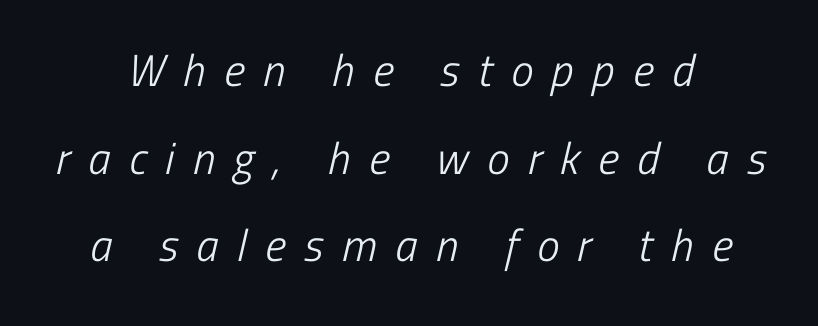
The image shows 45 px light, condensed sans-serif type; set centered, loose line spacing (1.95x), unusually wide letter spacing (+0.41 em), not underlined; low stroke contrast and a medium x-height.
